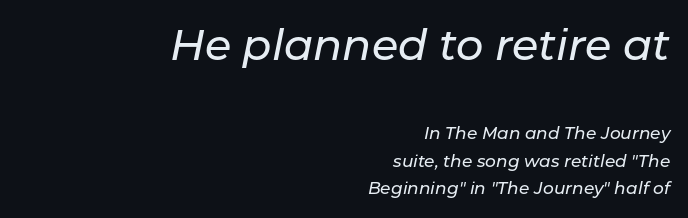
Is this a fixed-width face? No — the glyphs have proportional, varying widths. What's the leading like? Ordinary, nothing unusual. The horizontal fit of the characters is conventional and even. The rendering shrinks the type as you move from the upper chunk to the lower.
